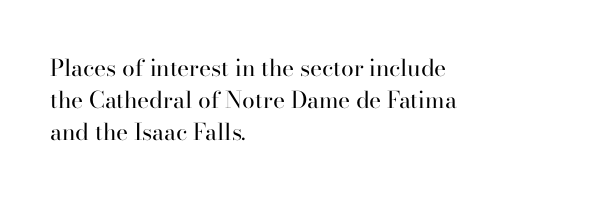
Q: Is the text bold? A: No.
Q: Is the text italic (slanted)? A: No, it is upright.
Q: Is the text underlined? A: No.
Q: How is the paragraph aligned? A: Left-aligned.
Q: Is the spacing between letters normal or unusually wide? A: Normal.
Q: Is the spacing between lines tight, normal or loose? A: Normal.
